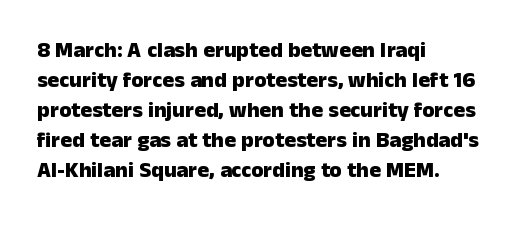
Q: Is the text bold? A: Yes.
Q: Is the text italic (slanted)? A: No, it is upright.
Q: Is the text underlined? A: No.
Q: How is the paragraph aligned? A: Left-aligned.
Q: Is the spacing between letters normal or unusually wide? A: Normal.
Q: Is the spacing between lines tight, normal or loose? A: Normal.
